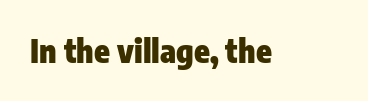
Do the characters align in a grid? No, the font is proportional. Compared with an ordinary text face, these strokes are far heavier — a full bold. No italicization has been applied; the sample stays upright. The glyphs are unaccompanied by any horizontal stroke below them. Words appear dense and cohesive because spacing is normal.
